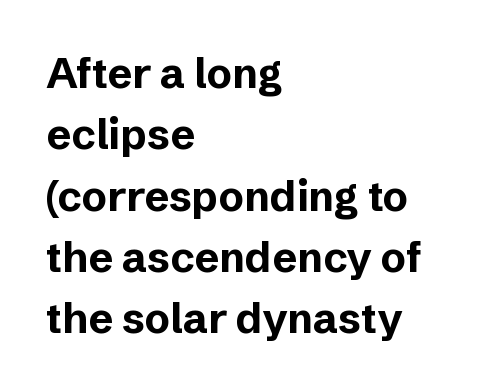
Q: Is the text bold? A: Yes.
Q: Is the text italic (slanted)? A: No, it is upright.
Q: Is the typeface a serif or a sans-serif typeface? A: Sans-serif.
Q: Is the text underlined? A: No.
Q: How is the paragraph aligned? A: Left-aligned.
Q: Is the spacing between letters normal or unusually wide? A: Normal.
Q: Is the spacing between lines tight, normal or loose? A: Normal.
Q: Width (condensed, normal, or wide)? A: Normal.
Q: Stroke contrast? A: Low.
Q: x-height? A: Medium.
Q: Monospaced? A: No.
